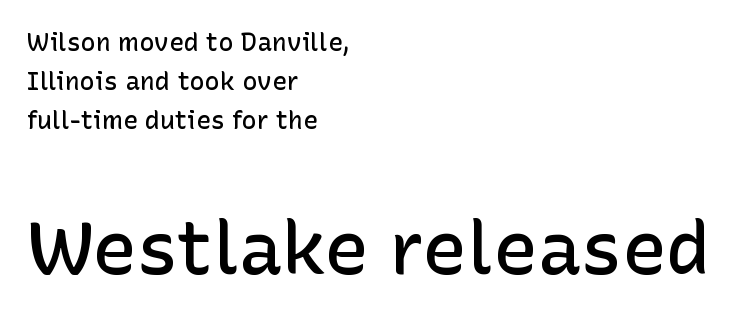
Teacher's note: observe the even left margin — that is flush-left alignment. Serif or sans? Sans — the stroke terminals are bare. A typesetter would call this zero additional tracking. The space between consecutive lines is moderate. The axis of the letterforms is exactly vertical. Nobody drew a line under any word here.
